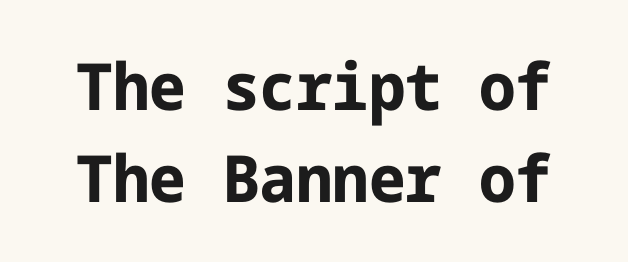
{"serif": "no", "italic": "no", "bold": "yes", "weight": "bold", "width": "normal", "stroke_contrast": "low", "x_height": "medium", "underline": "no", "line_spacing": "normal", "line_spacing_ratio": 1.41, "letter_spacing": "normal", "letter_spacing_em": 0.0, "glyph_px": 65}
